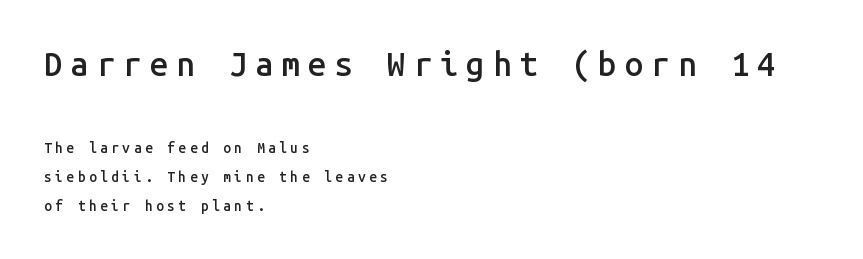
Q: Is the text bold? A: Semi-bold.
Q: Is the text italic (slanted)? A: No, it is upright.
Q: Is the typeface a serif or a sans-serif typeface? A: Sans-serif.
Q: Is the text underlined? A: No.
Q: How is the paragraph aligned? A: Left-aligned.
Q: Is the spacing between letters normal or unusually wide? A: Unusually wide.
Q: Is the spacing between lines tight, normal or loose? A: Loose.
Q: Which block of text is set in a larger size, the first (top) or the second (bottom)? A: The first (top) one.
Q: Width (condensed, normal, or wide)? A: Normal.
Q: Stroke contrast? A: Low.
Q: x-height? A: Medium.
Q: Monospaced? A: Yes.
